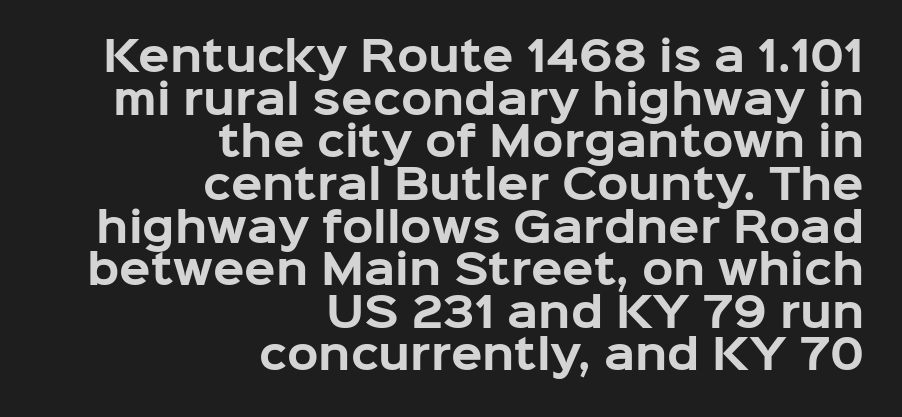
The image shows 41 px bold sans-serif type, upright; set right-aligned, tight line spacing (1.04x), normal letter spacing, not underlined; low stroke contrast and a medium x-height.
